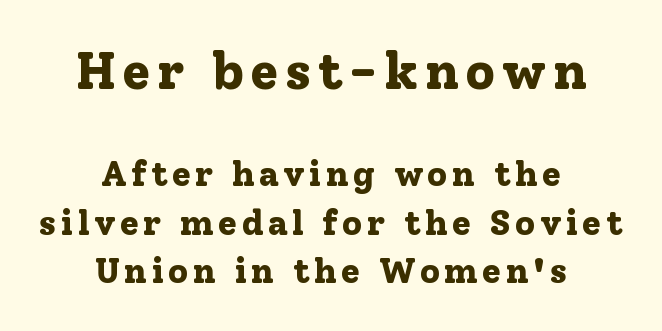
The image shows 52 px bold serif type, upright; set centered, normal line spacing (1.38x), not underlined; the first (top) block is 1.49x larger; low stroke contrast and a medium x-height.
